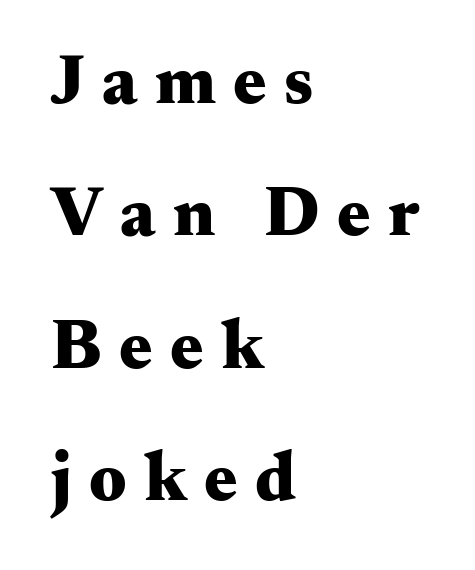
Q: Is the text bold? A: Yes.
Q: Is the text italic (slanted)? A: No, it is upright.
Q: Is the typeface a serif or a sans-serif typeface? A: Serif.
Q: Is the text underlined? A: No.
Q: How is the paragraph aligned? A: Left-aligned.
Q: Is the spacing between letters normal or unusually wide? A: Unusually wide.
Q: Width (condensed, normal, or wide)? A: Wide.
Q: Stroke contrast? A: Medium.
Q: x-height? A: Small.
Q: Monospaced? A: No.
